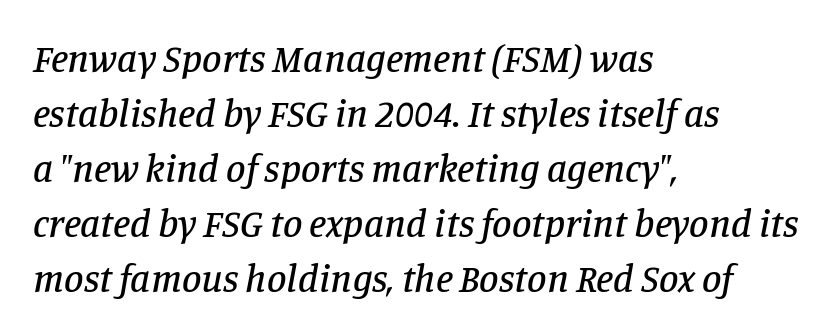
The setting favours the left margin, as ordinary paragraphs usually do. This sample keeps an unexceptional amount of space between lines. The rendering uses natural spacing where letterforms have individual widths. Typographically, this falls in the serif category. Notice how the stems are inclined rather than vertical — that's the hallmark of italics.
